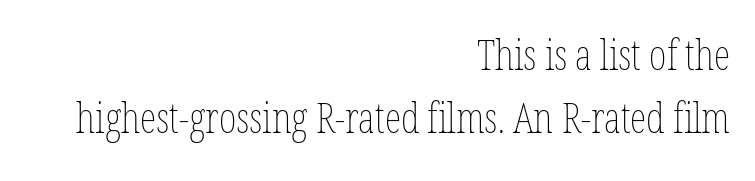
The image shows 42 px thin, condensed type, upright; set right-aligned, normal line spacing (1.5x), normal letter spacing, not underlined; low stroke contrast and a medium x-height.
